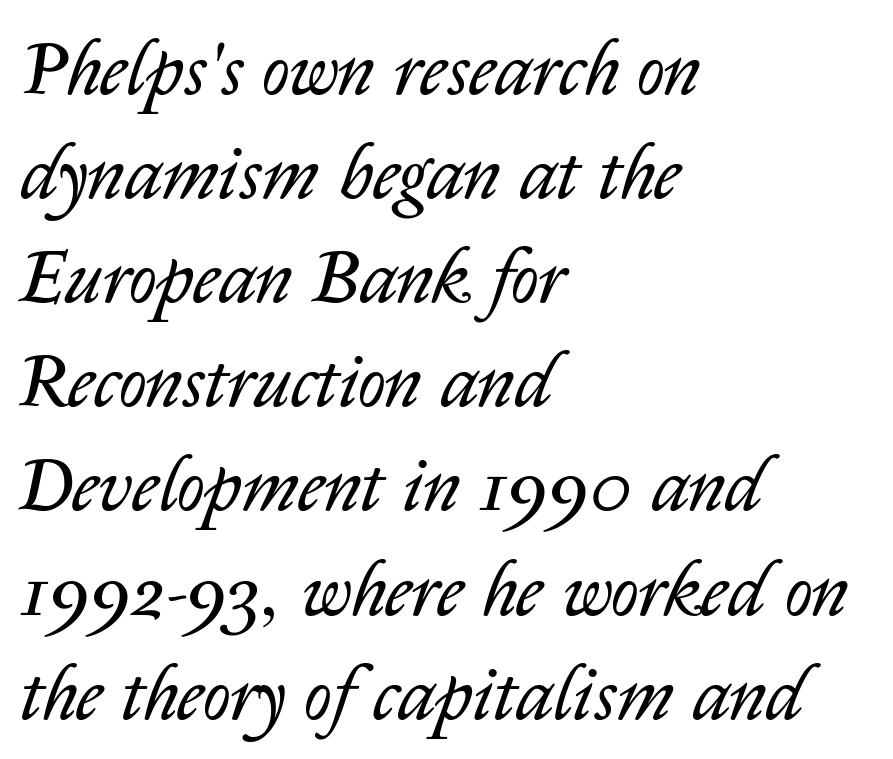
The image shows 76 px regular-weight type, italic (leaning right); set left-aligned, normal line spacing (1.37x), normal letter spacing, not underlined; low stroke contrast and a medium x-height.
